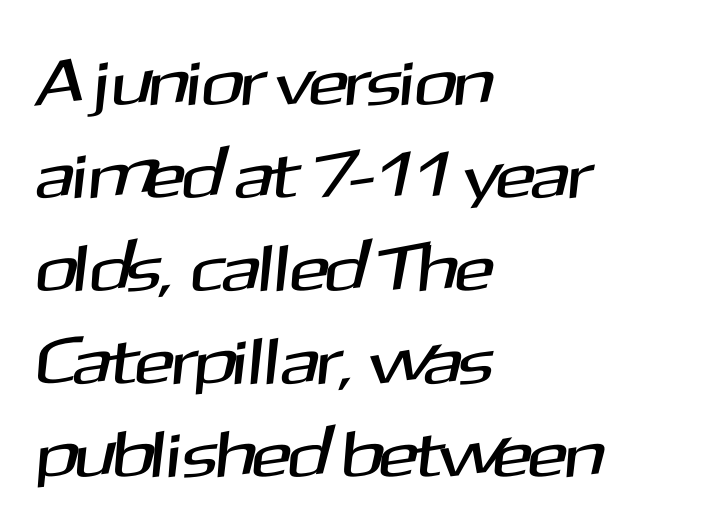
Q: Is the typeface a serif or a sans-serif typeface? A: Sans-serif.
Q: Is the text underlined? A: No.
Q: How is the paragraph aligned? A: Left-aligned.
Q: Is the spacing between letters normal or unusually wide? A: Normal.
Q: Is the spacing between lines tight, normal or loose? A: Normal.
Q: Width (condensed, normal, or wide)? A: Normal.
Q: Stroke contrast? A: Medium.
Q: x-height? A: Medium.
Q: Monospaced? A: No.
